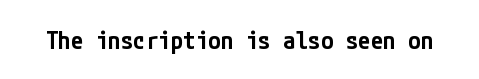
The letters stand upright; this is a roman face. Words appear dense and cohesive because spacing is normal. What weight is shown? A semibold, between regular and bold. The passage shown is not underscored anywhere.
